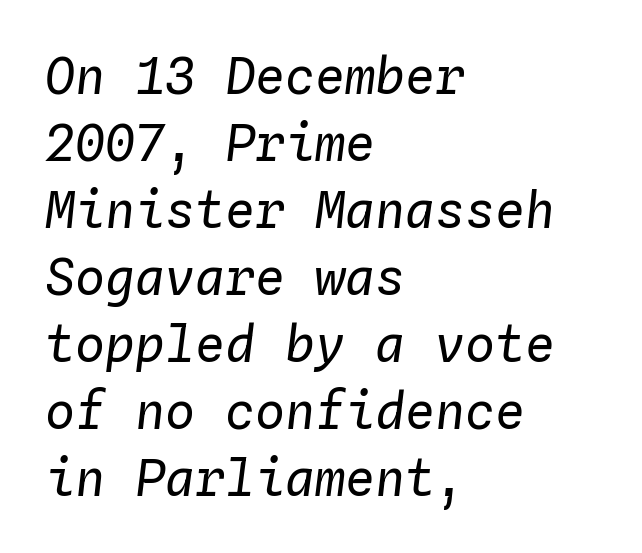
{"italic": "yes", "lean": "right", "slant_degrees": 4, "bold": "no", "weight": "regular", "width": "normal", "stroke_contrast": "low", "x_height": "medium", "monospaced": "yes", "underline": "no", "align": "left", "line_spacing": "normal", "line_spacing_ratio": 1.34, "letter_spacing": "normal", "letter_spacing_em": 0.0, "glyph_px": 50}
